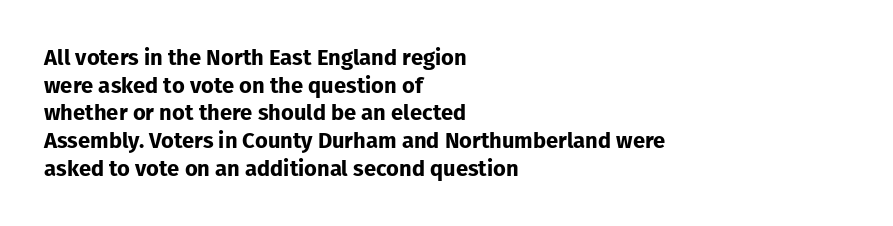
Q: Is the text bold? A: Yes.
Q: Is the text italic (slanted)? A: No, it is upright.
Q: Is the text underlined? A: No.
Q: How is the paragraph aligned? A: Left-aligned.
Q: Is the spacing between letters normal or unusually wide? A: Normal.
Q: Is the spacing between lines tight, normal or loose? A: Normal.
